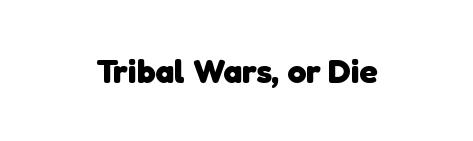
The image shows 34 px heavy sans-serif type; set normal letter spacing, not underlined; low stroke contrast and a medium x-height.
